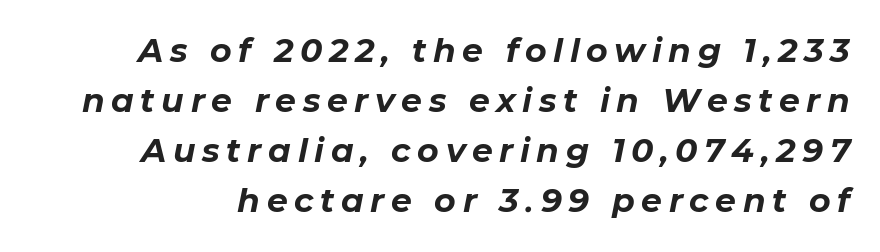
Q: Is the text bold? A: Yes.
Q: Is the text italic (slanted)? A: Yes, it leans right by about 11 degrees.
Q: Is the text underlined? A: No.
Q: Is the spacing between letters normal or unusually wide? A: Unusually wide.
Q: Is the spacing between lines tight, normal or loose? A: Normal.
Q: Width (condensed, normal, or wide)? A: Normal.
Q: Stroke contrast? A: Low.
Q: x-height? A: Medium.
Q: Monospaced? A: No.
